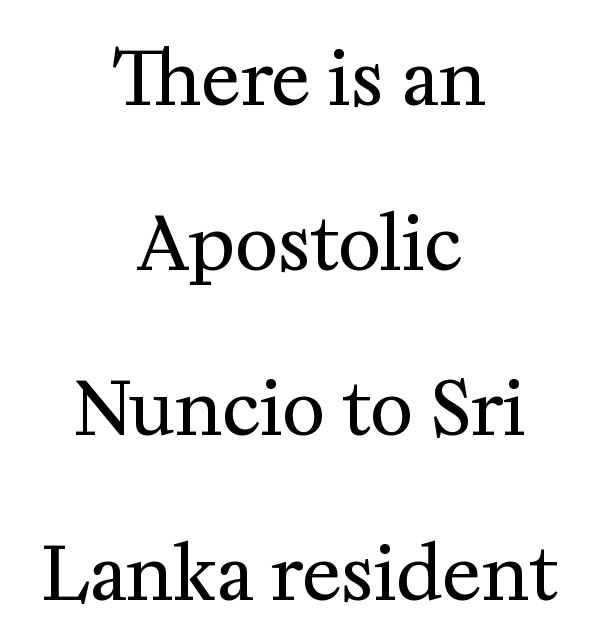
This sample trades compactness for vertical openness between lines. Posture: vertical. Just letters on the line, the space beneath them empty. Little horizontal feet cap the strokes, marking this as serif type.
